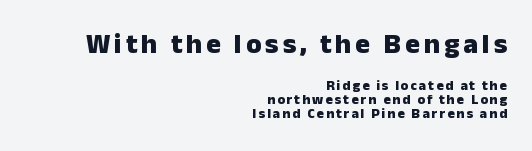
These lines are rendered in a variable-pitch font. Underline: absent. Of the two passages, the one on top uses the larger point size. Posture: upright roman.
